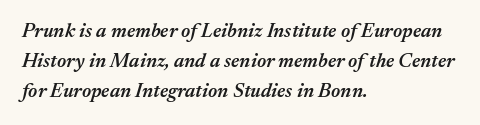
Q: Is the text bold? A: Semi-bold.
Q: Is the text italic (slanted)? A: Yes, it leans right by about 17 degrees.
Q: Is the text underlined? A: No.
Q: How is the paragraph aligned? A: Left-aligned.
Q: Is the spacing between letters normal or unusually wide? A: Normal.
Q: Is the spacing between lines tight, normal or loose? A: Normal.
